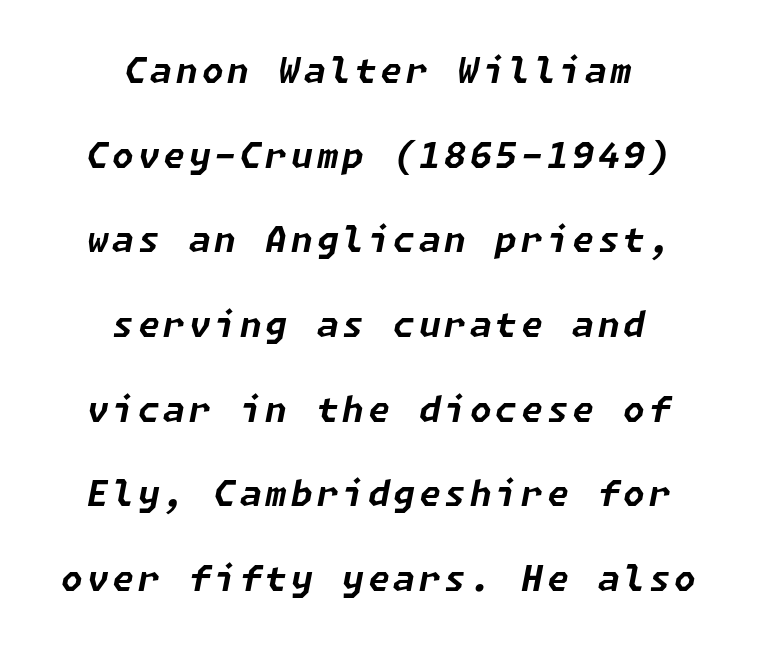
Q: Is the text bold? A: Yes.
Q: Is the text italic (slanted)? A: Yes, it leans right by about 11 degrees.
Q: Is the text underlined? A: No.
Q: How is the paragraph aligned? A: Centered.
Q: Is the spacing between lines tight, normal or loose? A: Loose.
Q: Width (condensed, normal, or wide)? A: Normal.
Q: Stroke contrast? A: Low.
Q: x-height? A: Medium.
